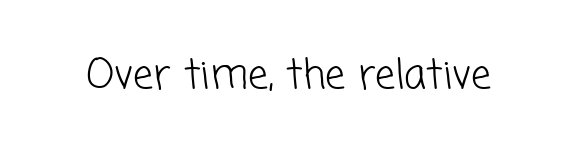
Q: Is the text bold? A: No.
Q: Is the typeface a serif or a sans-serif typeface? A: Sans-serif.
Q: Is the text underlined? A: No.
Q: Is the spacing between letters normal or unusually wide? A: Normal.
Q: Width (condensed, normal, or wide)? A: Normal.
Q: Stroke contrast? A: Low.
Q: x-height? A: Medium.
Q: Monospaced? A: No.
